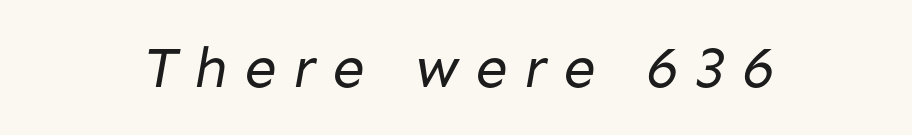
{"serif": "no", "bold": "no", "weight": "regular", "width": "normal", "stroke_contrast": "low", "x_height": "medium", "monospaced": "no", "underline": "no", "align": "center", "letter_spacing": "wide", "letter_spacing_em": 0.29, "glyph_px": 58}
